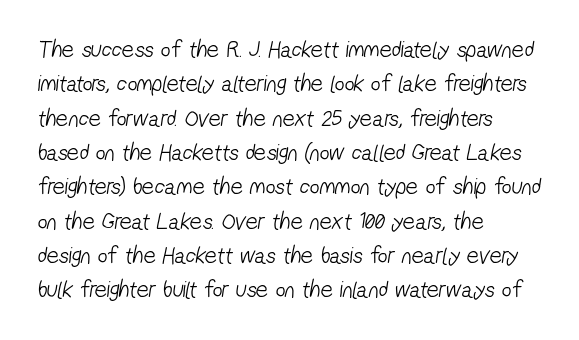
Q: Is the text bold? A: No.
Q: Is the text underlined? A: No.
Q: How is the paragraph aligned? A: Left-aligned.
Q: Is the spacing between letters normal or unusually wide? A: Normal.
Q: Is the spacing between lines tight, normal or loose? A: Normal.
